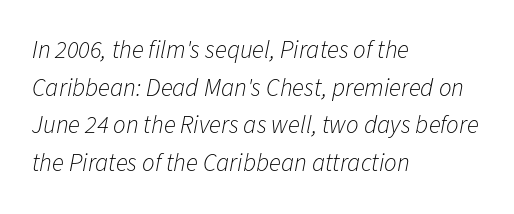
The letters are slanted; this is an italic face. This rendering leaves character spacing at its baseline value. No extra ink here — the face is not bold. Words float on clear page, feet unadorned. Is there much room between lines? A standard amount, neither cramped nor airy.
